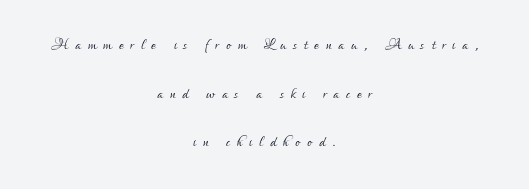
One glance says open: line gaps are wider than usual. Here the glyphs are tracked loosely, breaking word shapes into spaced letters. Weight: in the light-to-regular range. Line starts and ends both wander, symmetrically.
